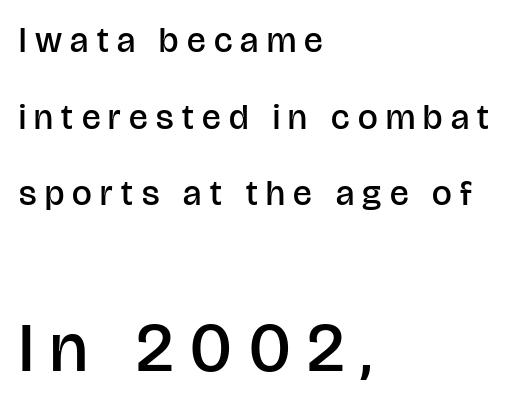
Q: Is the text bold? A: Semi-bold.
Q: Is the text italic (slanted)? A: No, it is upright.
Q: Is the typeface a serif or a sans-serif typeface? A: Sans-serif.
Q: Is the text underlined? A: No.
Q: How is the paragraph aligned? A: Left-aligned.
Q: Is the spacing between letters normal or unusually wide? A: Unusually wide.
Q: Is the spacing between lines tight, normal or loose? A: Loose.
Q: Which block of text is set in a larger size, the first (top) or the second (bottom)? A: The second (bottom) one.
Q: Width (condensed, normal, or wide)? A: Normal.
Q: Stroke contrast? A: Low.
Q: x-height? A: Large.
Q: Monospaced? A: No.
